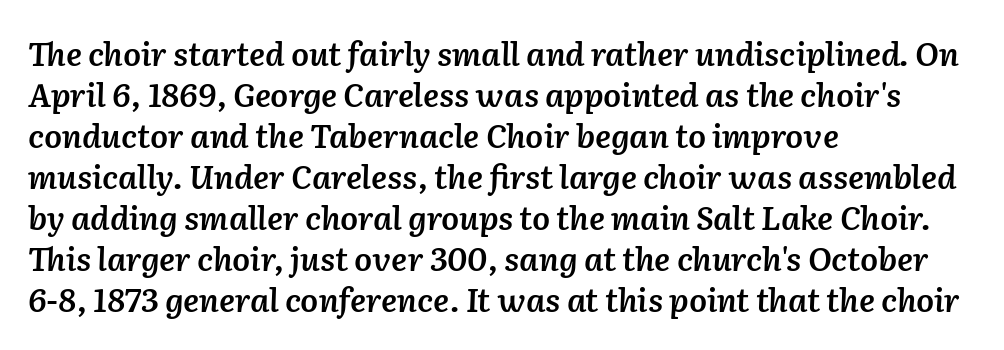
Q: Is the text bold? A: Semi-bold.
Q: Is the text italic (slanted)? A: Yes, it leans right by about 2 degrees.
Q: Is the text underlined? A: No.
Q: How is the paragraph aligned? A: Left-aligned.
Q: Is the spacing between letters normal or unusually wide? A: Normal.
Q: Is the spacing between lines tight, normal or loose? A: Normal.
Q: Width (condensed, normal, or wide)? A: Normal.
Q: Stroke contrast? A: Low.
Q: x-height? A: Medium.
Q: Monospaced? A: No.
